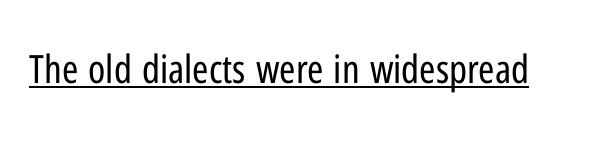
{"serif": "no", "italic": "no", "bold": "no", "weight": "regular", "width": "condensed", "stroke_contrast": "low", "x_height": "medium", "monospaced": "no", "underline": "yes", "letter_spacing": "normal", "letter_spacing_em": 0.0, "glyph_px": 39}
